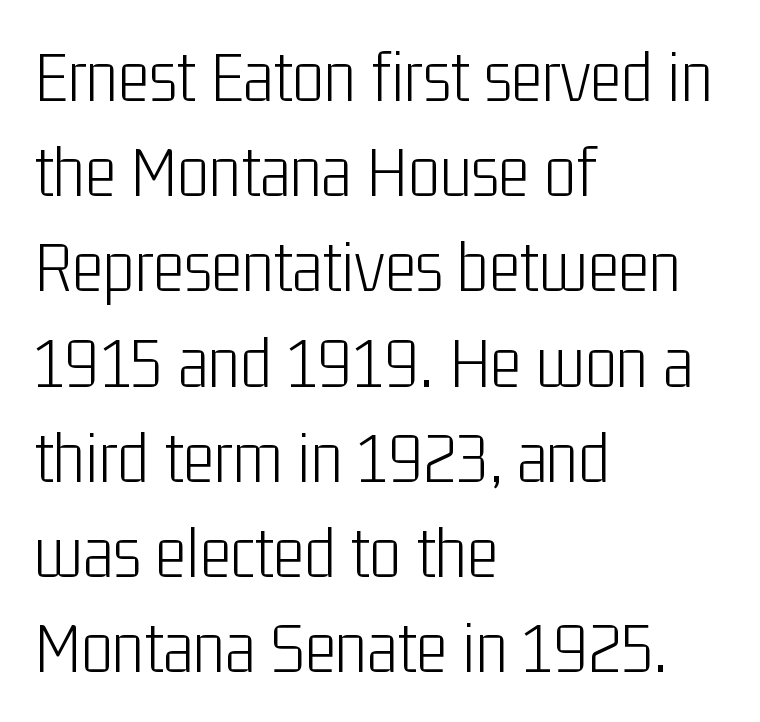
The designer left line spacing at the default. Stroke mass is kept to a normal reading level or below. In terms of posture, this sample is upright. You can tell from the bare stems that sans-serif type was used. Proportional: the letters do not fall into vertical columns.
